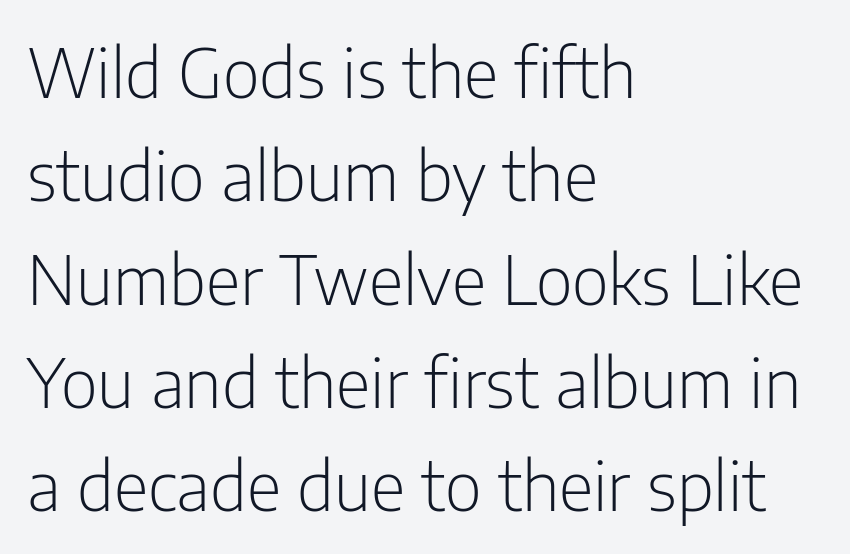
These lines are composed in type without serifs. Italic? Not at all — the glyphs are vertical. The vertical gap from one line to the next is medium. Is the type heavy? It reads as light-to-regular instead. A student would call this left alignment; a typographer would say flush left, rag right.
